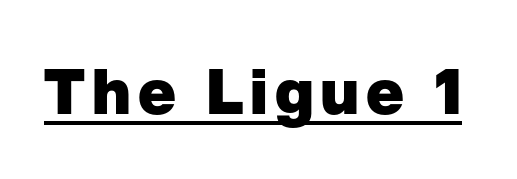
Heavy, bold letterforms. Every stem runs plumb, perpendicular to the baseline. Grotesque or geometric, the face here clearly has no serifs. Think of a printed novel: that variable character pitch is what you see here. These characters rest on top of a visible drawn line.
